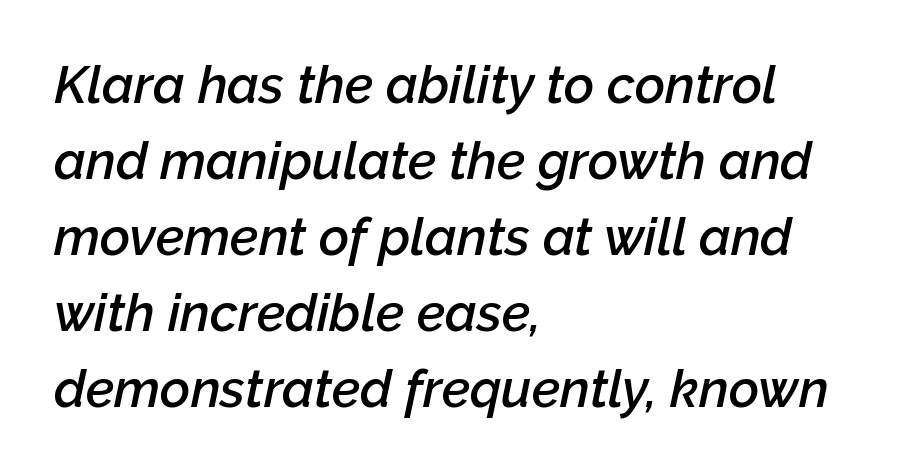
The image shows 52 px semibold type, italic (leaning right); set left-aligned, normal line spacing (1.46x), normal letter spacing, not underlined; low stroke contrast and a medium x-height.
